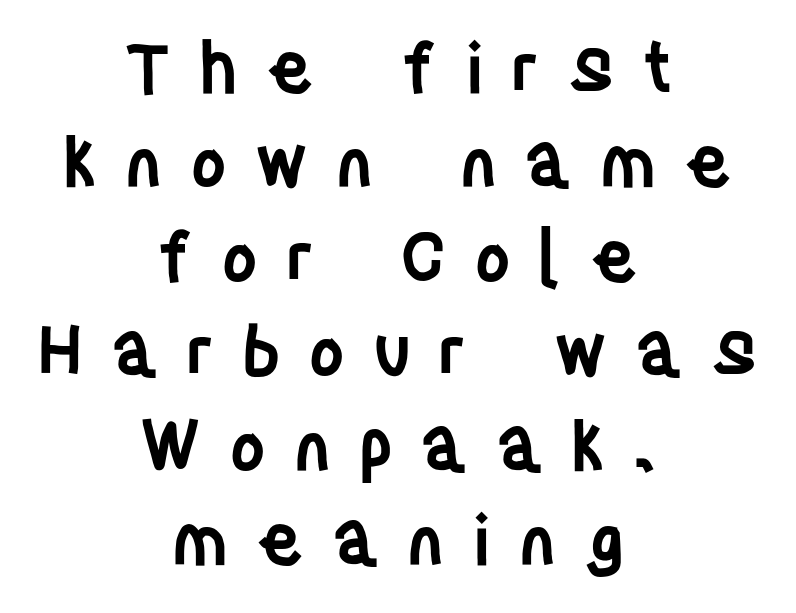
Q: Is the text bold? A: Semi-bold.
Q: Is the text italic (slanted)? A: No, it is upright.
Q: Is the typeface a serif or a sans-serif typeface? A: Sans-serif.
Q: Is the text underlined? A: No.
Q: How is the paragraph aligned? A: Centered.
Q: Is the spacing between letters normal or unusually wide? A: Unusually wide.
Q: Is the spacing between lines tight, normal or loose? A: Normal.
Q: Width (condensed, normal, or wide)? A: Condensed.
Q: Stroke contrast? A: Low.
Q: x-height? A: Large.
Q: Monospaced? A: No.
